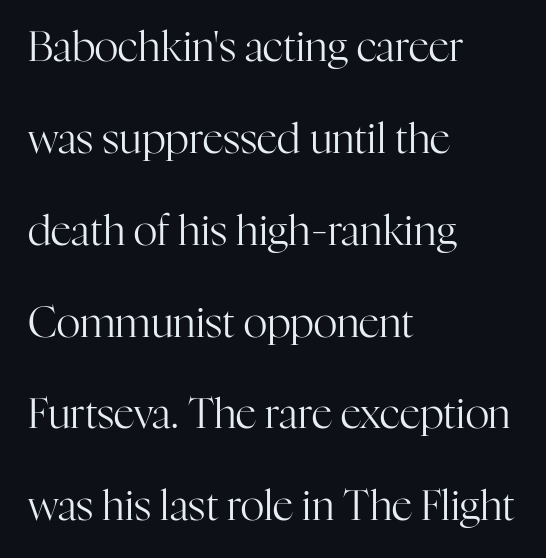
No letter is thick-stroked: the sample isn't bold. The passage shown is typeset with a serif family. Quick note: interline space is abundant. The rag falls on the right side of this text block. The letterforms sit shoulder to shoulder at normal distance. Characters remain perfectly vertical along every line.
